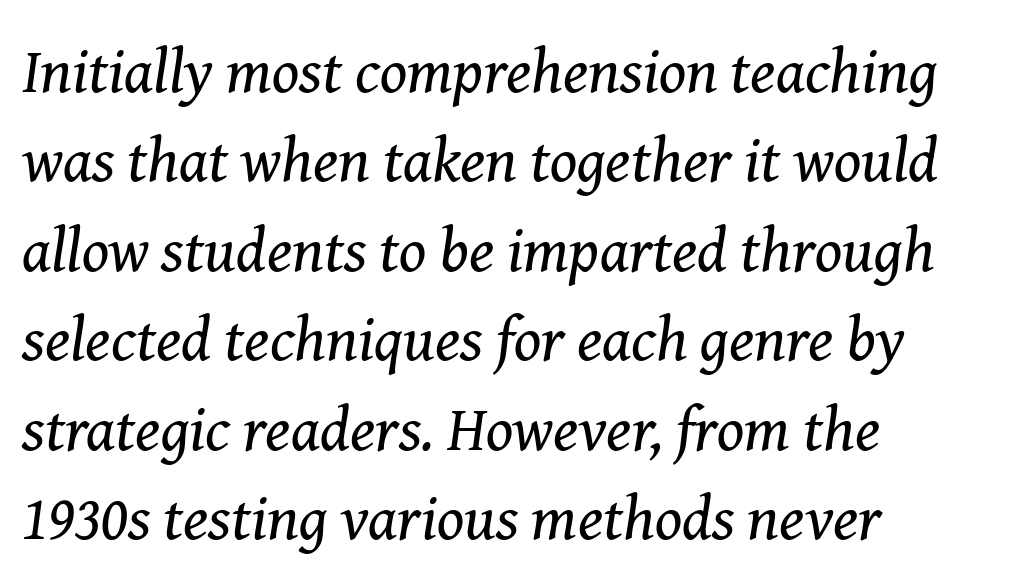
{"serif": "yes", "italic": "yes", "lean": "right", "slant_degrees": 8, "bold": "no", "weight": "regular", "width": "normal", "stroke_contrast": "medium", "x_height": "medium", "monospaced": "no", "underline": "no", "align": "left", "line_spacing": "normal", "line_spacing_ratio": 1.42, "letter_spacing": "normal", "letter_spacing_em": 0.0, "glyph_px": 63}
